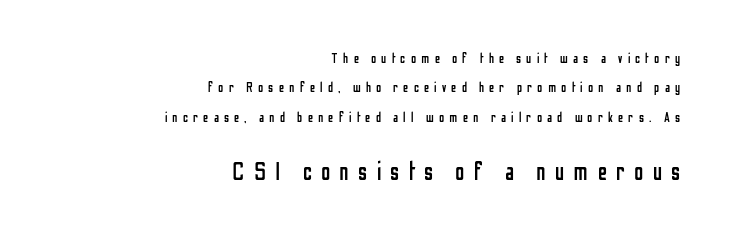
When letters stand straight like this, we call the style roman or upright. The foot of each line stays bare and open. This block would shrink considerably if given ordinary leading; it's expanded now. Does the copy run flush right? Yes — the right margin is perfectly even.
